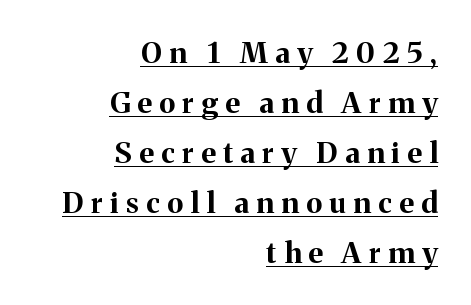
Q: Is the text bold? A: Yes.
Q: Is the text italic (slanted)? A: No, it is upright.
Q: Is the typeface a serif or a sans-serif typeface? A: Serif.
Q: Is the text underlined? A: Yes.
Q: How is the paragraph aligned? A: Right-aligned.
Q: Is the spacing between letters normal or unusually wide? A: Unusually wide.
Q: Width (condensed, normal, or wide)? A: Normal.
Q: Stroke contrast? A: Medium.
Q: x-height? A: Medium.
Q: Monospaced? A: No.
